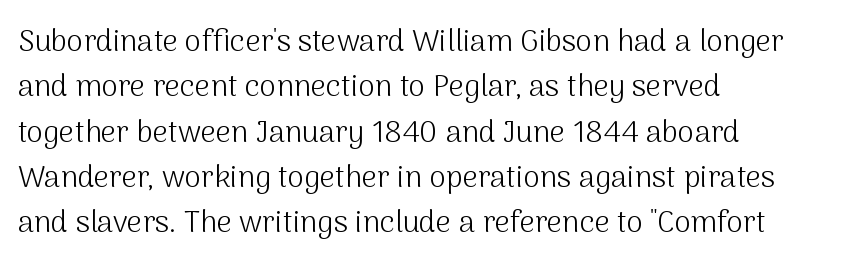
The image shows 30 px light sans-serif type, upright; set left-aligned, normal line spacing (1.51x), normal letter spacing, not underlined; medium stroke contrast and a medium x-height.
